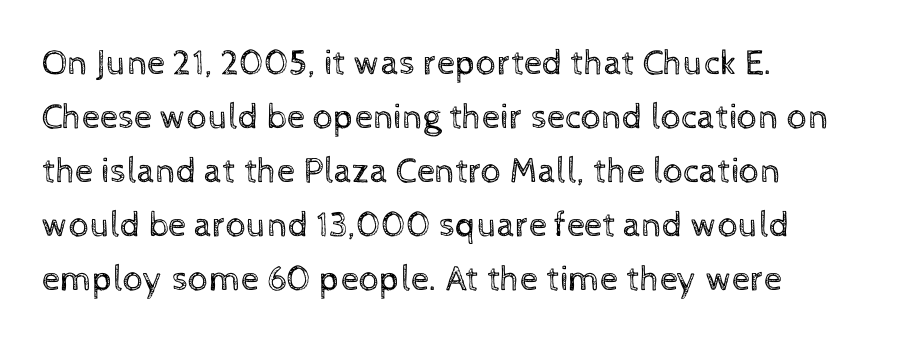
The image shows 36 px regular-weight type, upright; set left-aligned, normal line spacing (1.5x), normal letter spacing, not underlined; a medium x-height.
